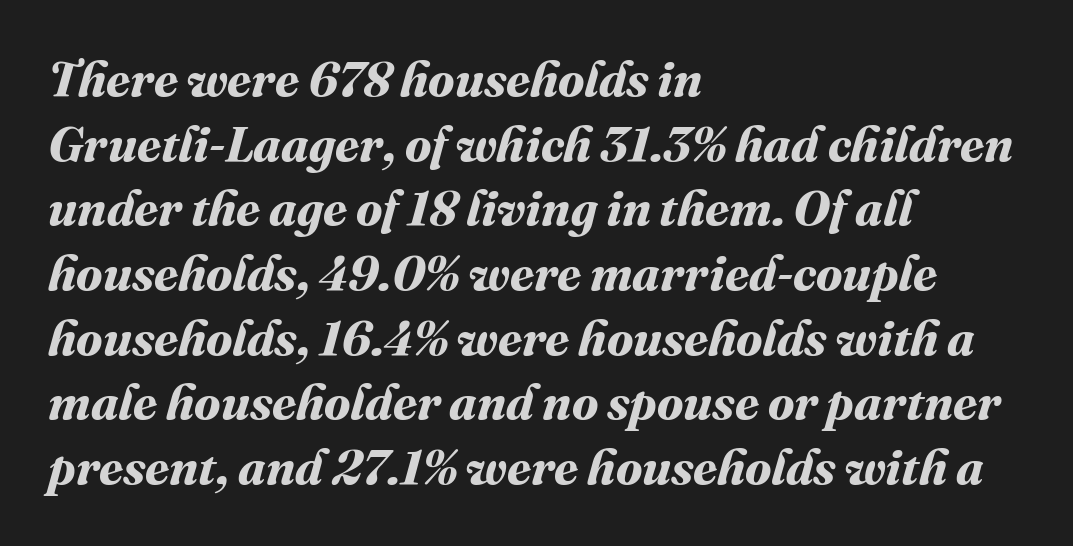
Plenty of ink on the page — the face is bold. The tracking reads as untouched default to a designer's eye. Leading matches the norm, producing a regular column. Anything drawn beneath the words? Only blank space.
